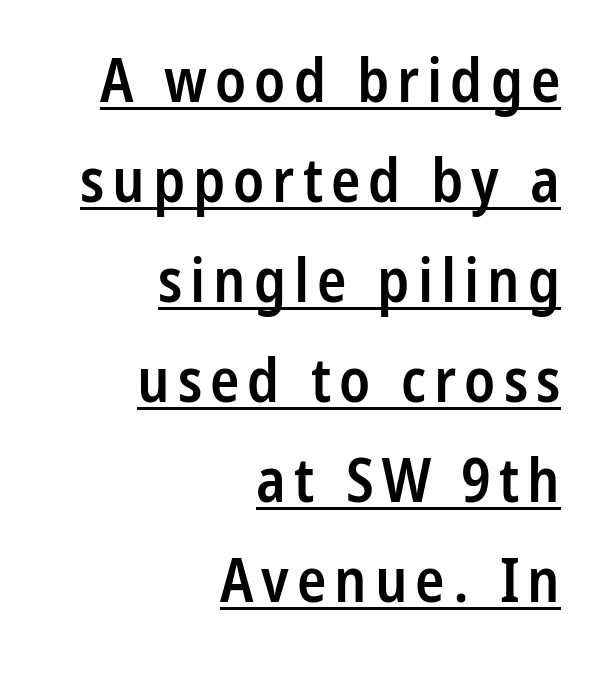
Q: Is the text bold? A: Semi-bold.
Q: Is the text italic (slanted)? A: No, it is upright.
Q: Is the typeface a serif or a sans-serif typeface? A: Sans-serif.
Q: Is the text underlined? A: Yes.
Q: How is the paragraph aligned? A: Right-aligned.
Q: Is the spacing between lines tight, normal or loose? A: Normal.
Q: Width (condensed, normal, or wide)? A: Condensed.
Q: Stroke contrast? A: Low.
Q: x-height? A: Medium.
Q: Monospaced? A: No.
